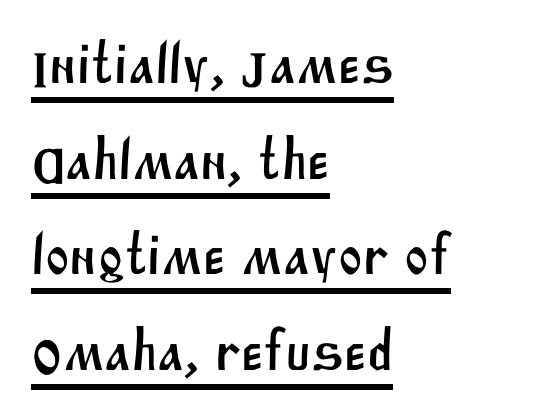
{"serif": "no", "width": "normal", "stroke_contrast": "medium", "x_height": "large", "monospaced": "no", "underline": "yes", "align": "left", "line_spacing": "normal", "line_spacing_ratio": 1.65, "letter_spacing": "normal", "letter_spacing_em": 0.0, "glyph_px": 58}
